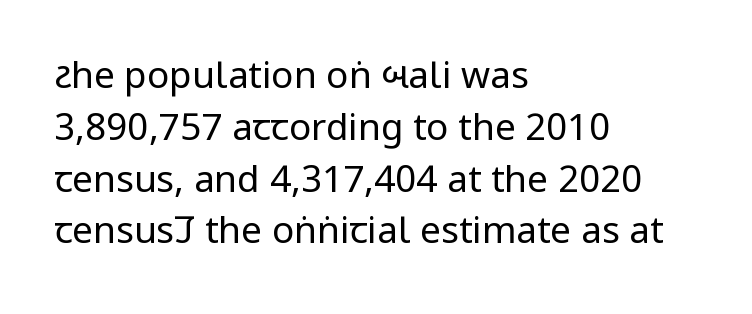
{"serif": "no", "italic": "no", "bold": "no", "weight": "regular", "width": "condensed", "stroke_contrast": "low", "underline": "no", "align": "left", "line_spacing": "normal", "line_spacing_ratio": 1.4, "letter_spacing": "normal", "letter_spacing_em": 0.0, "glyph_px": 37}
